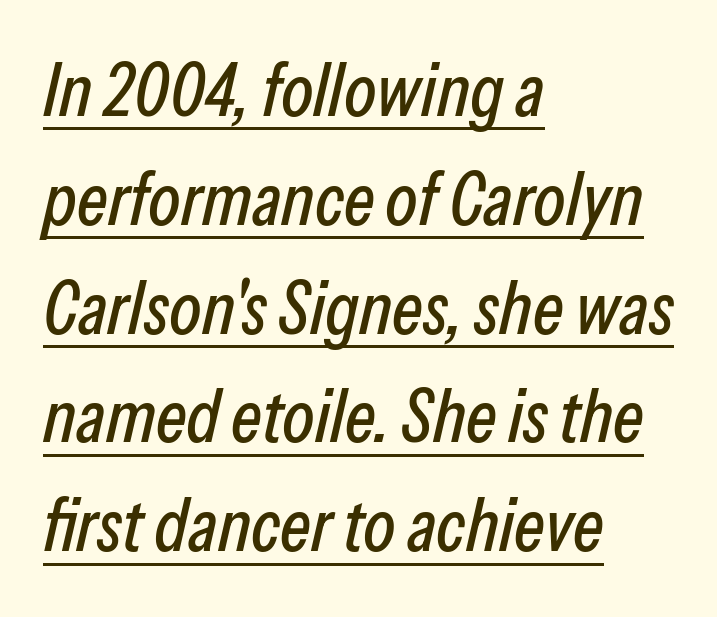
{"italic": "yes", "lean": "right", "slant_degrees": 13, "width": "condensed", "stroke_contrast": "low", "x_height": "medium", "monospaced": "no", "underline": "yes", "align": "left", "line_spacing": "normal", "line_spacing_ratio": 1.47, "letter_spacing": "normal", "letter_spacing_em": 0.0, "glyph_px": 74}
